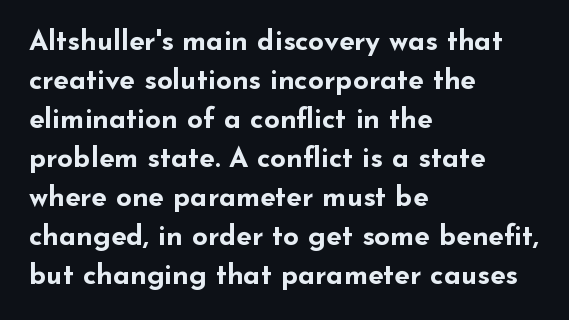
Q: Is the text bold? A: Yes.
Q: Is the text italic (slanted)? A: No, it is upright.
Q: Is the typeface a serif or a sans-serif typeface? A: Sans-serif.
Q: Is the text underlined? A: No.
Q: How is the paragraph aligned? A: Left-aligned.
Q: Is the spacing between letters normal or unusually wide? A: Normal.
Q: Is the spacing between lines tight, normal or loose? A: Normal.
Q: Width (condensed, normal, or wide)? A: Wide.
Q: Stroke contrast? A: Low.
Q: x-height? A: Small.
Q: Monospaced? A: No.
